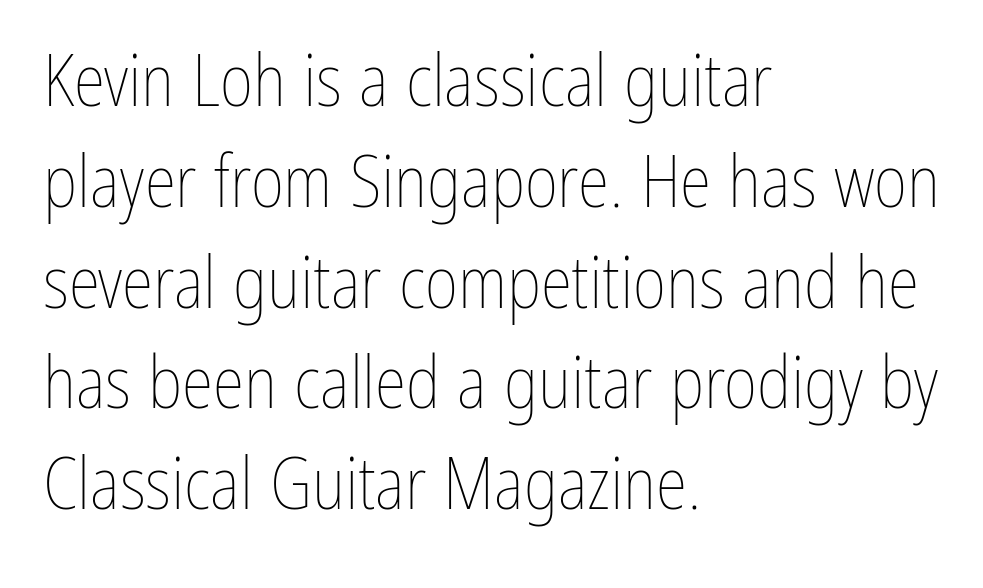
The image shows 72 px thin, condensed type, upright; set left-aligned, normal line spacing (1.4x), normal letter spacing, not underlined; low stroke contrast and a medium x-height.
